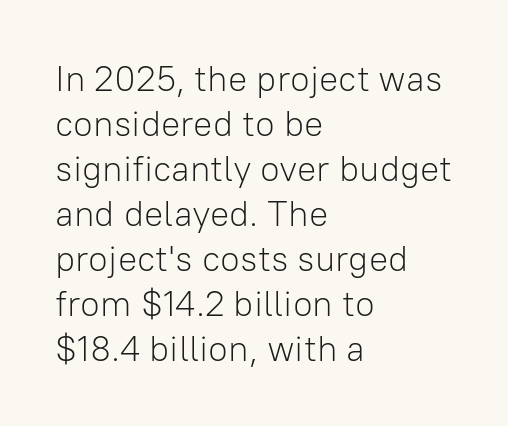
{"serif": "no", "italic": "no", "bold": "no", "weight": "light", "width": "normal", "stroke_contrast": "low", "x_height": "medium", "monospaced": "no", "underline": "no", "align": "left", "line_spacing": "normal", "line_spacing_ratio": 1.25, "letter_spacing": "normal", "letter_spacing_em": 0.0, "glyph_px": 36}
